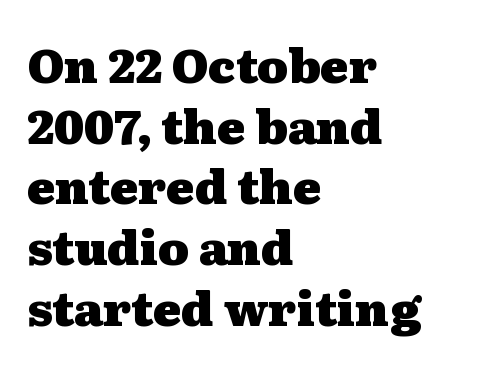
{"serif": "yes", "italic": "no", "bold": "yes", "weight": "heavy", "width": "wide", "stroke_contrast": "medium", "x_height": "medium", "monospaced": "no", "underline": "no", "align": "left", "line_spacing": "normal", "line_spacing_ratio": 1.29, "letter_spacing": "normal", "letter_spacing_em": 0.0, "glyph_px": 47}
